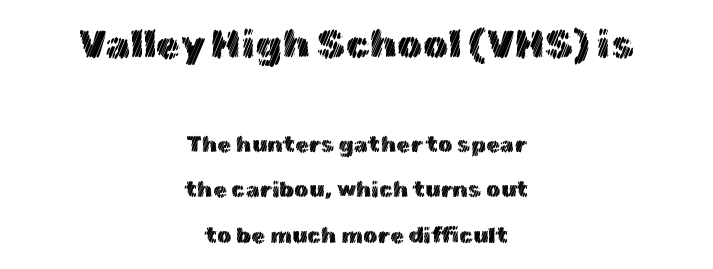
Reading down the column, the eye jumps a long way to each next line. A typesetter would call this zero additional tracking. Does the copy run flush right? No — it is centered line by line. Nobody drew a line under any word here.
